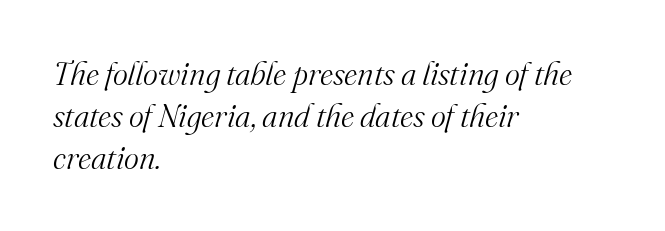
Plain, unruled lines of type. The letterforms sit shoulder to shoulder at normal distance. The passage shown is typed in a proportional face where columns would drift. You can tell it's italic because the verticals aren't actually vertical.
